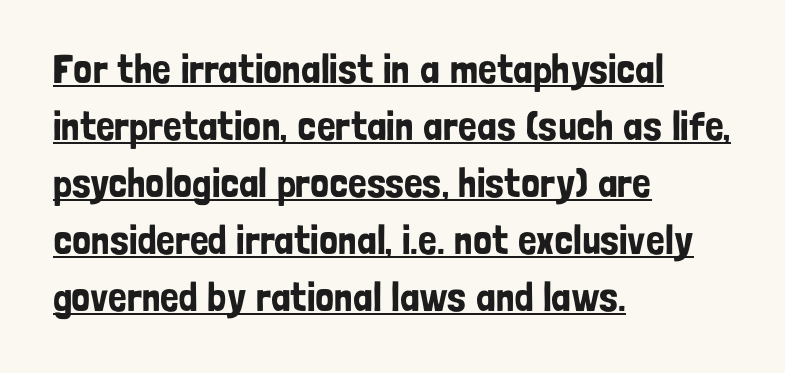
The image shows 41 px condensed sans-serif type, upright; set left-aligned, normal line spacing (1.39x), normal letter spacing, underlined; low stroke contrast and a medium x-height.
